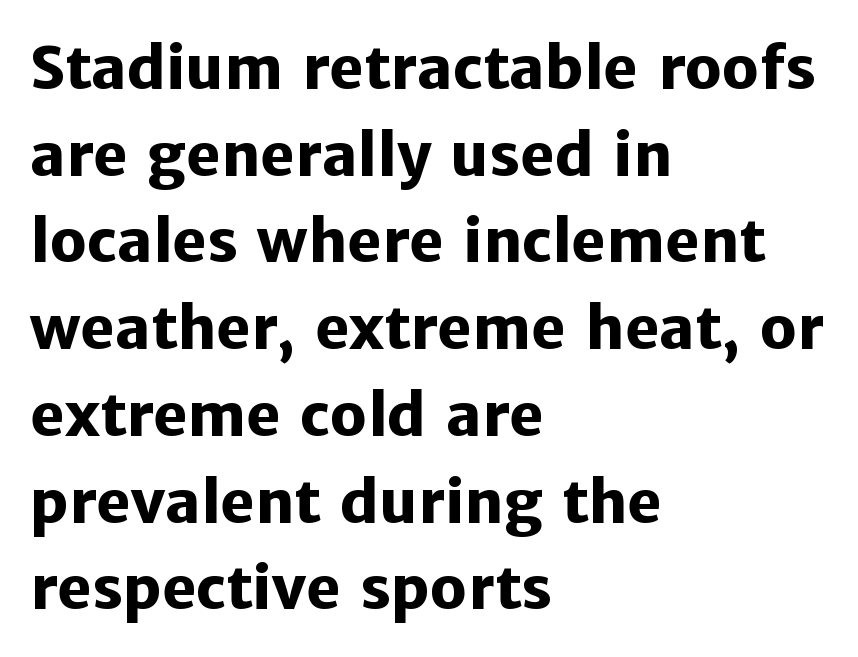
{"serif": "no", "italic": "no", "bold": "yes", "weight": "heavy", "width": "normal", "stroke_contrast": "low", "x_height": "medium", "monospaced": "no", "underline": "no", "align": "left", "line_spacing": "normal", "line_spacing_ratio": 1.47, "letter_spacing": "normal", "letter_spacing_em": 0.0, "glyph_px": 59}
